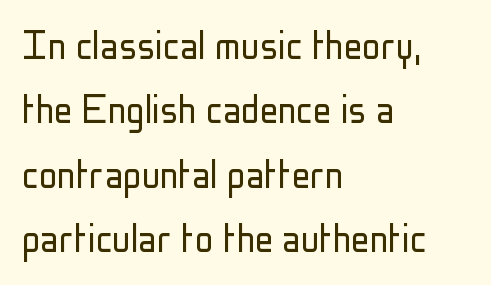
Q: Is the text bold? A: No.
Q: Is the text italic (slanted)? A: No, it is upright.
Q: Is the typeface a serif or a sans-serif typeface? A: Sans-serif.
Q: Is the text underlined? A: No.
Q: How is the paragraph aligned? A: Left-aligned.
Q: Is the spacing between letters normal or unusually wide? A: Normal.
Q: Is the spacing between lines tight, normal or loose? A: Normal.
Q: Width (condensed, normal, or wide)? A: Condensed.
Q: Stroke contrast? A: Low.
Q: x-height? A: Medium.
Q: Monospaced? A: No.
